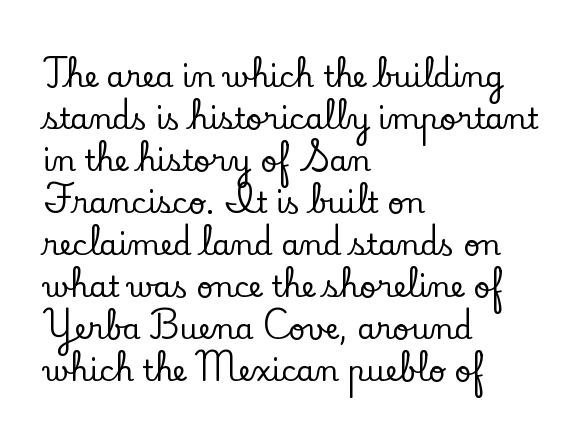
What kind of face is this? One with serifs. Layout note: lines flush left. Proportional: the letters do not fall into vertical columns. These lines keep a tight, regular rhythm from letter to letter. Nobody drew a line under any word here.
